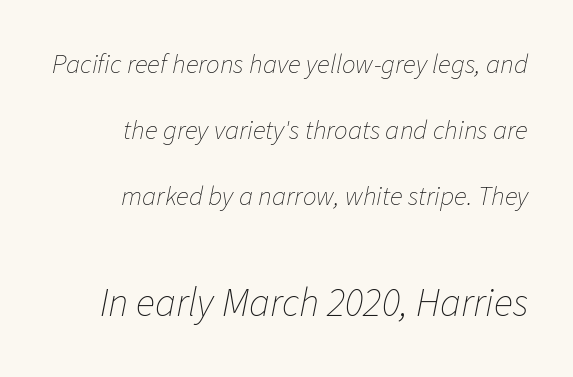
{"italic": "yes", "lean": "right", "slant_degrees": 11, "bold": "no", "weight": "thin", "width": "normal", "stroke_contrast": "low", "x_height": "medium", "monospaced": "no", "underline": "no", "align": "right", "line_spacing": "loose", "line_spacing_ratio": 2.44, "letter_spacing": "normal", "letter_spacing_em": 0.0, "larger_block": "second", "size_ratio": 1.48, "glyph_px": 40}
